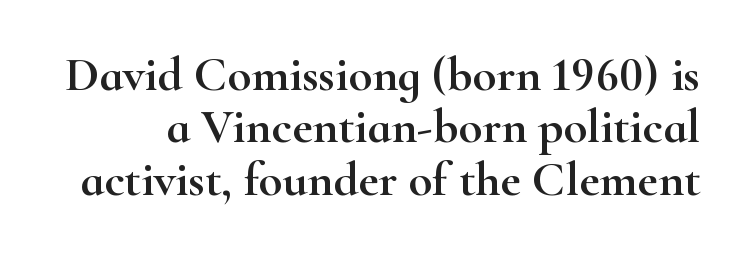
The passage shown stacks its lines with hardly any gap. No extra tracking has been applied to these lines. If you drew a line through each stem, it would be perfectly vertical. You could not count columns in this text — the font is proportionally spaced. Anything drawn beneath the words? Only blank space.
